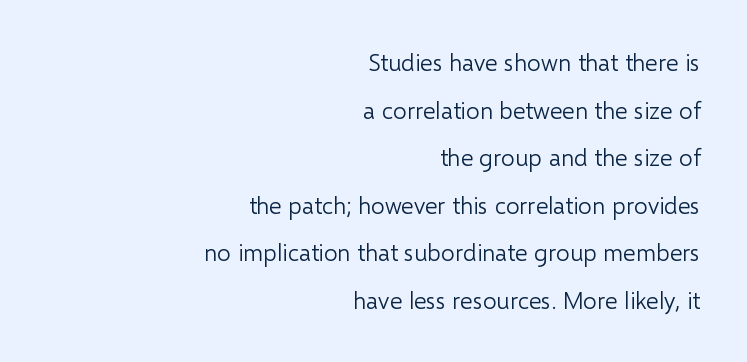
The image shows 24 px text type, upright; set right-aligned, loose line spacing (1.98x), normal letter spacing, not underlined.
